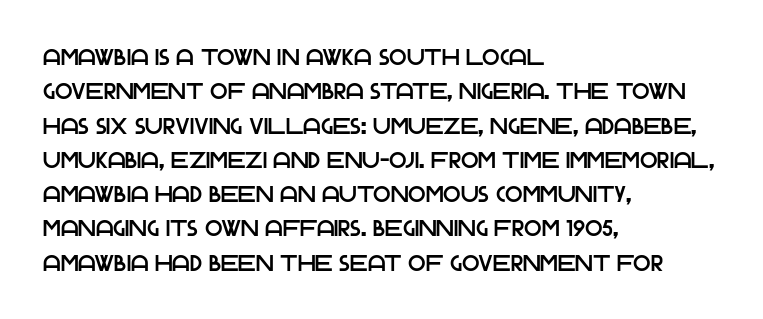
Q: Is the text italic (slanted)? A: No, it is upright.
Q: Is the text underlined? A: No.
Q: How is the paragraph aligned? A: Left-aligned.
Q: Is the spacing between letters normal or unusually wide? A: Normal.
Q: Is the spacing between lines tight, normal or loose? A: Normal.
